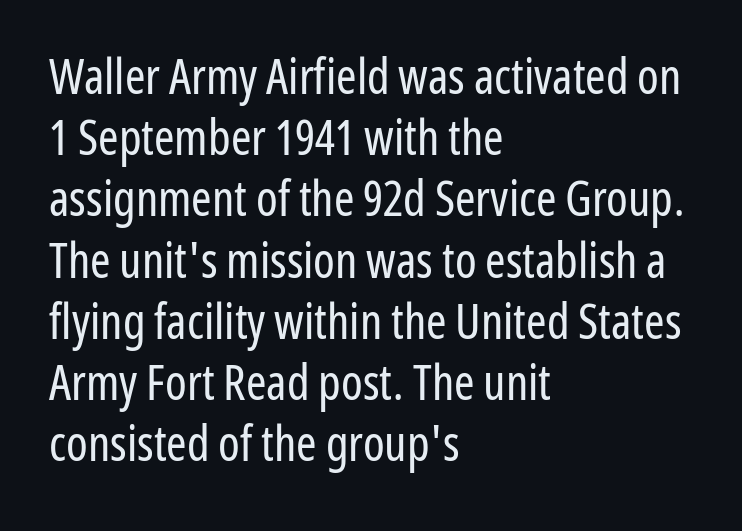
{"serif": "no", "italic": "no", "bold": "no", "weight": "regular", "width": "condensed", "stroke_contrast": "low", "x_height": "medium", "monospaced": "no", "underline": "no", "align": "left", "line_spacing": "normal", "line_spacing_ratio": 1.25, "letter_spacing": "normal", "letter_spacing_em": 0.0, "glyph_px": 49}
